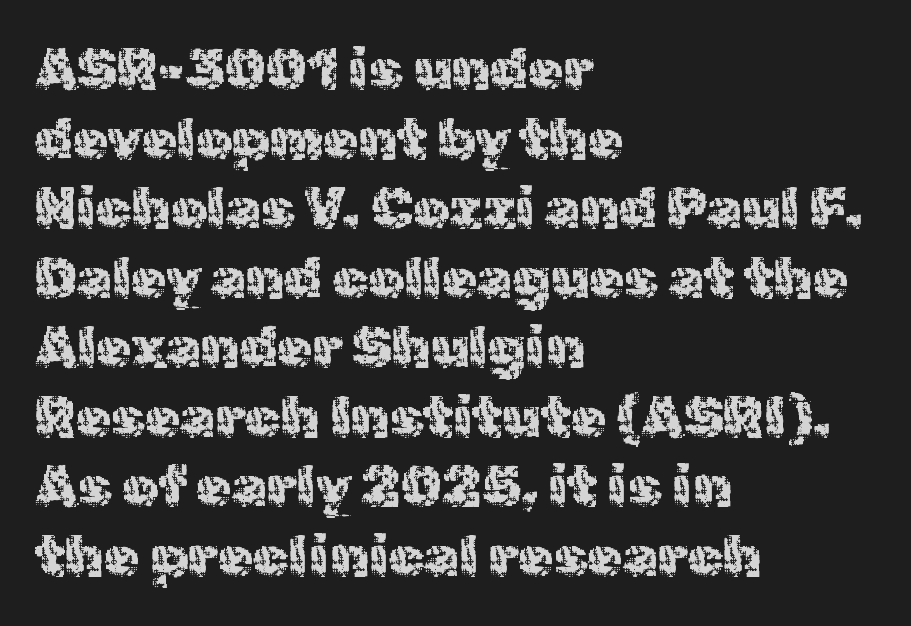
Is there any slant? The stems are plumb. The rendering shows plain stroke endings on the letterforms — a sans-serif design. This sample uses plain, unmodified letter spacing. This sample has the flowing, uneven cadence of proportional lettering.
